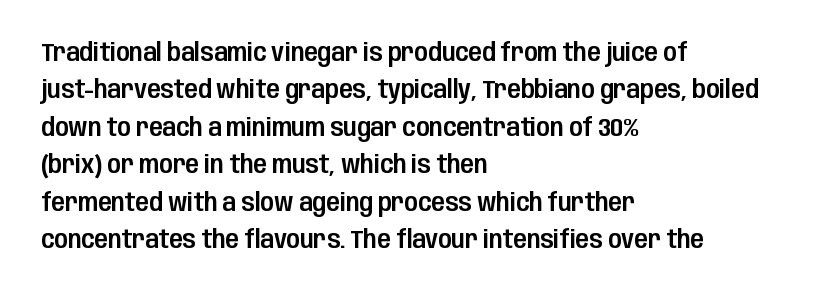
{"italic": "no", "underline": "no", "align": "left", "line_spacing": "normal", "line_spacing_ratio": 1.5, "letter_spacing": "normal", "letter_spacing_em": 0.0, "glyph_px": 25}
